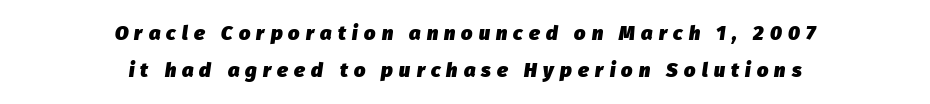
The image shows 20 px bold type, italic (leaning right); set centered, line spacing 1.85x, unusually wide letter spacing (+0.31 em), not underlined.
